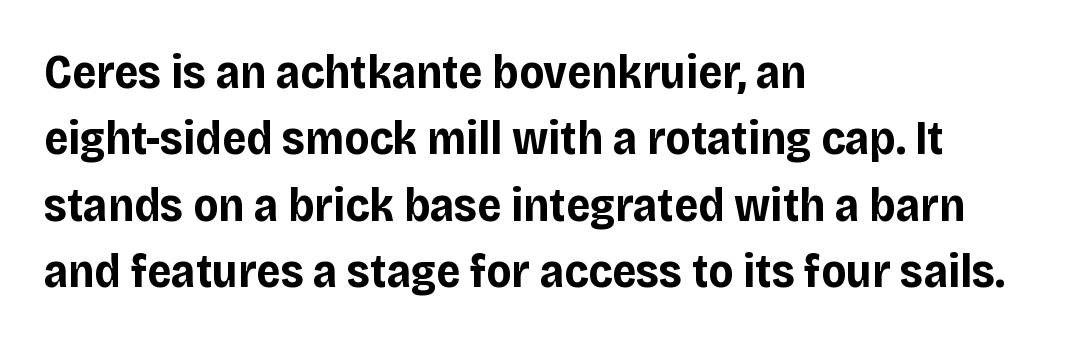
The paragraph shown leans on its left margin. Regarding serifs, this sample does without them. Inter-character spacing is left at the font's built-in metrics. Every letter is thick-stroked: bold, no question.
